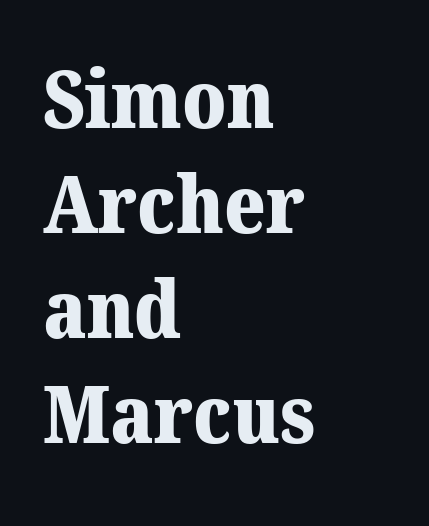
Q: Is the text bold? A: Yes.
Q: Is the typeface a serif or a sans-serif typeface? A: Serif.
Q: Is the text underlined? A: No.
Q: How is the paragraph aligned? A: Left-aligned.
Q: Is the spacing between letters normal or unusually wide? A: Normal.
Q: Is the spacing between lines tight, normal or loose? A: Normal.
Q: Width (condensed, normal, or wide)? A: Normal.
Q: Stroke contrast? A: Medium.
Q: x-height? A: Medium.
Q: Monospaced? A: No.
